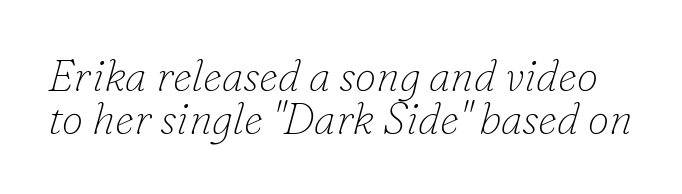
Q: Is the text bold? A: No.
Q: Is the text italic (slanted)? A: Yes, it leans right by about 16 degrees.
Q: Is the typeface a serif or a sans-serif typeface? A: Serif.
Q: Is the text underlined? A: No.
Q: Is the spacing between letters normal or unusually wide? A: Normal.
Q: Is the spacing between lines tight, normal or loose? A: Tight.
Q: Width (condensed, normal, or wide)? A: Normal.
Q: Stroke contrast? A: Low.
Q: x-height? A: Small.
Q: Monospaced? A: No.
